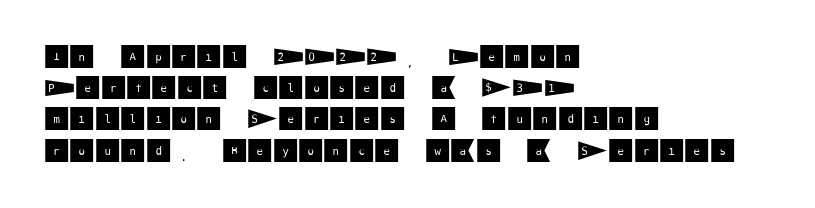
{"italic": "no", "underline": "no", "align": "left", "line_spacing_ratio": 1.2, "letter_spacing": "normal", "letter_spacing_em": 0.0, "glyph_px": 26}
